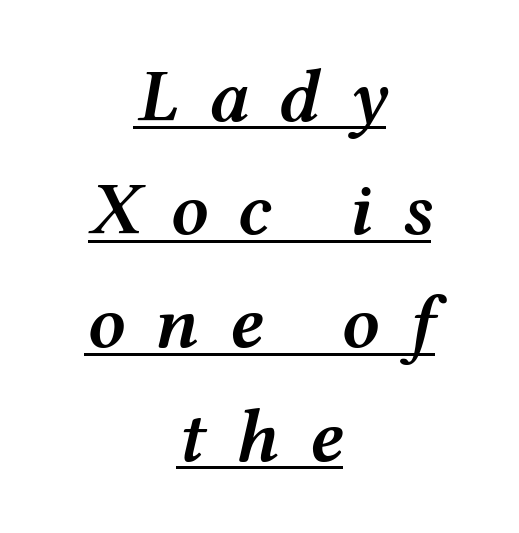
The image shows 75 px semibold, wide type, italic (leaning right); set centered, normal line spacing (1.51x), unusually wide letter spacing (+0.39 em), underlined; medium stroke contrast and a medium x-height.
